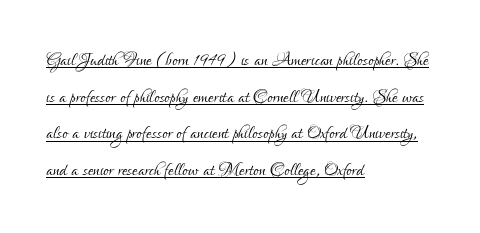
This rendering uses left alignment, leaving the right contour irregular. Quick note: interline space is typical. Default kerning and tracking; the words read as compact shapes. Notice how a bar underscores the lettering throughout.
